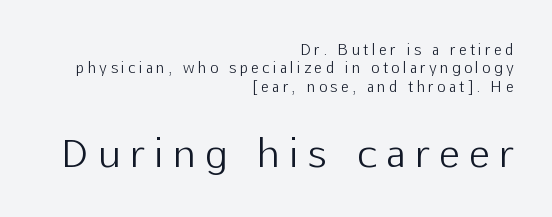
{"serif": "no", "italic": "no", "bold": "no", "weight": "light", "width": "normal", "stroke_contrast": "low", "x_height": "medium", "monospaced": "no", "underline": "no", "align": "right", "line_spacing": "normal", "line_spacing_ratio": 1.32, "letter_spacing": "wide", "letter_spacing_em": 0.27, "larger_block": "second", "size_ratio": 2.71, "glyph_px": 38}
